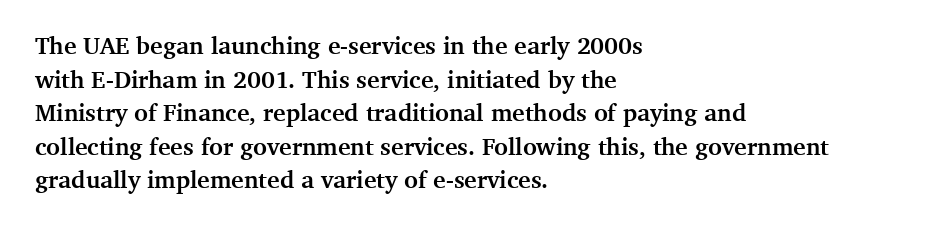
The image shows 24 px bold type, upright; set left-aligned, normal line spacing (1.4x), normal letter spacing, not underlined.
